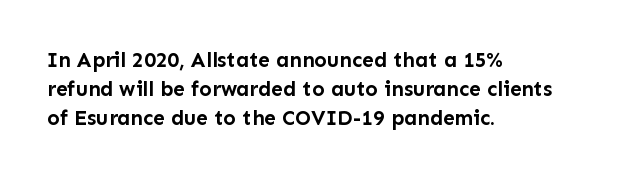
Q: Is the text bold? A: Yes.
Q: Is the text italic (slanted)? A: No, it is upright.
Q: Is the text underlined? A: No.
Q: How is the paragraph aligned? A: Left-aligned.
Q: Is the spacing between letters normal or unusually wide? A: Normal.
Q: Is the spacing between lines tight, normal or loose? A: Normal.
